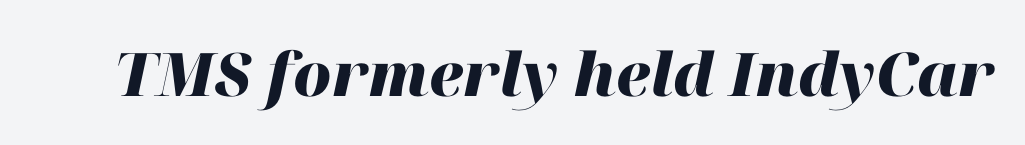
{"italic": "yes", "lean": "right", "slant_degrees": 12, "bold": "yes", "weight": "heavy", "width": "normal", "stroke_contrast": "high", "x_height": "medium", "monospaced": "no", "underline": "no", "letter_spacing": "normal", "letter_spacing_em": 0.0, "glyph_px": 60}
